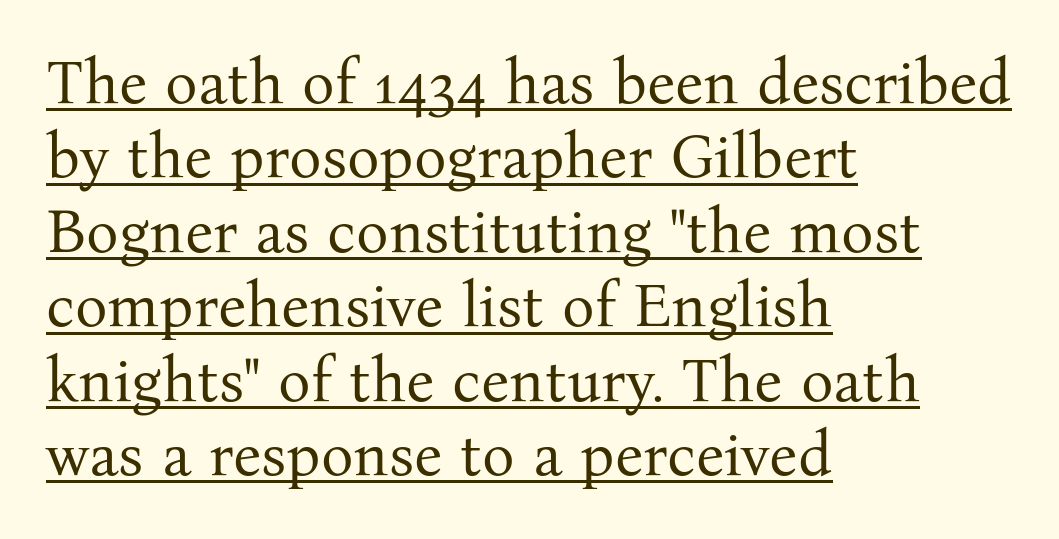
The image shows 61 px regular-weight serif type, upright; set left-aligned, line spacing 1.22x, normal letter spacing, underlined; medium stroke contrast and a medium x-height.
